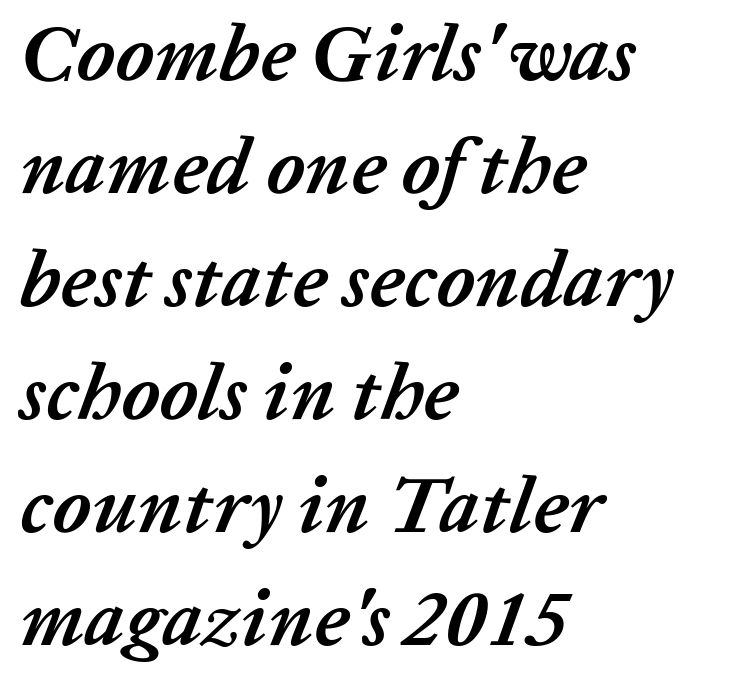
{"italic": "yes", "lean": "right", "slant_degrees": 20, "bold": "yes", "weight": "semibold", "width": "normal", "stroke_contrast": "low", "x_height": "medium", "monospaced": "no", "underline": "no", "align": "left", "line_spacing": "normal", "line_spacing_ratio": 1.43, "letter_spacing": "normal", "letter_spacing_em": 0.0, "glyph_px": 79}
